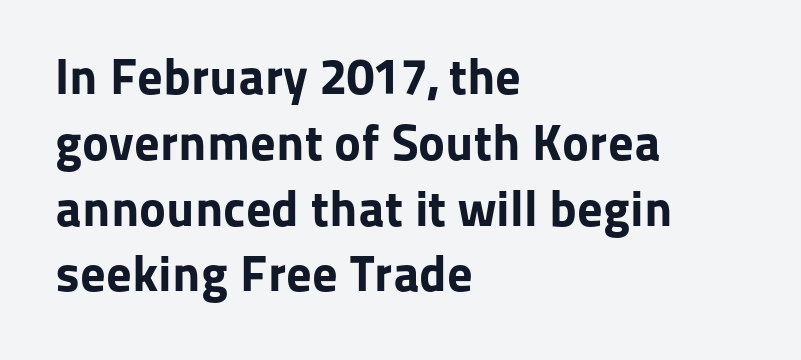
Spacing verdict: proportional, widths tailored to each character. Short and long lines alike share a common starting point at left. Bold? Absolutely — the strokes are thick and heavy. The letters stand straight up with perfectly vertical stems.
